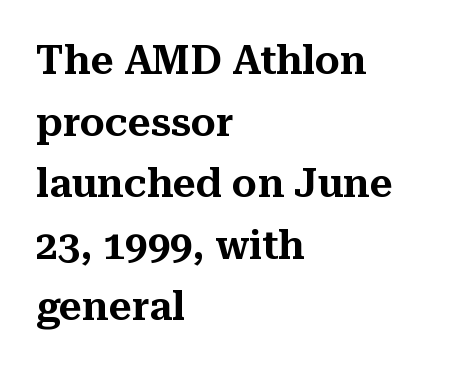
{"serif": "yes", "italic": "no", "width": "normal", "stroke_contrast": "medium", "x_height": "medium", "monospaced": "no", "underline": "no", "align": "left", "line_spacing": "normal", "line_spacing_ratio": 1.54, "letter_spacing": "normal", "letter_spacing_em": 0.0, "glyph_px": 40}
